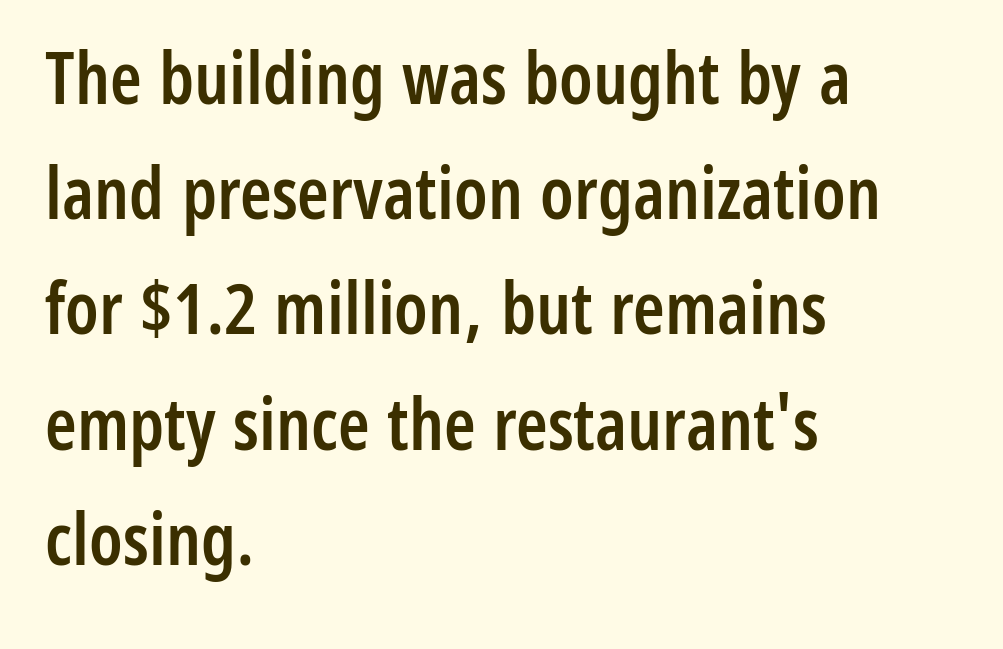
The image shows 72 px semibold, condensed sans-serif type, upright; set left-aligned, normal line spacing (1.6x), normal letter spacing, not underlined; low stroke contrast and a medium x-height.
